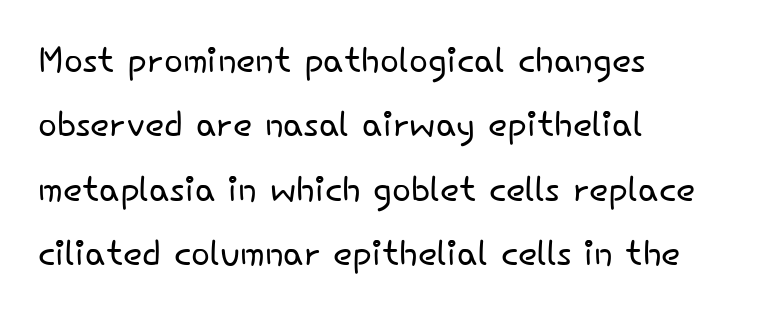
The image shows 50 px light sans-serif type, upright; set left-aligned, normal line spacing (1.29x), normal letter spacing, not underlined; low stroke contrast and a small x-height.
